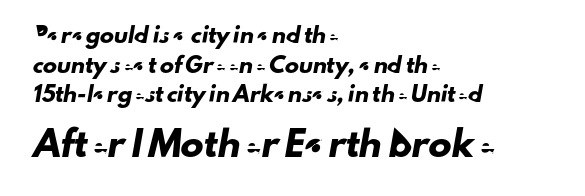
Honestly, the letter spacing is just normal — you wouldn't notice it. No word sits above an underline. Visually the block forms a straight wall on the left and a jagged coastline on the right. Widely set lines give the paragraph a tall, airy silhouette. The composition opens small and finishes big.
